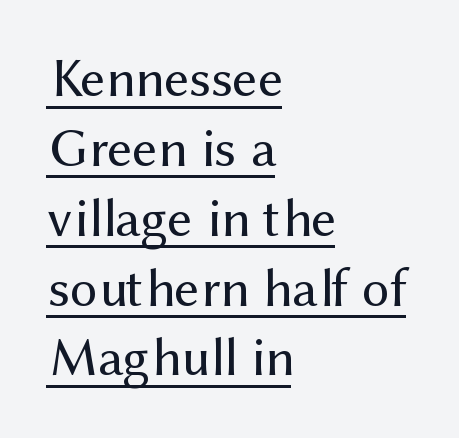
The image shows 55 px regular-weight sans-serif type, upright; set left-aligned, normal line spacing (1.27x), normal letter spacing, underlined; medium stroke contrast and a medium x-height.
